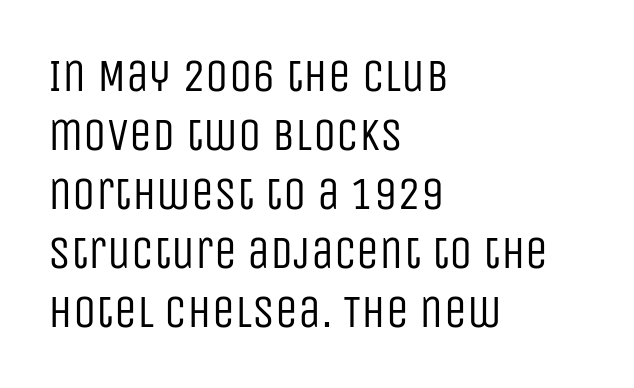
The font's upright variant was chosen for this text. Only glyphs here, with clear space below each row. The characters display no serif detailing; their extremities are plain. The rows are spaced the way most documents space them. The compositor pushed each line to the left boundary.
